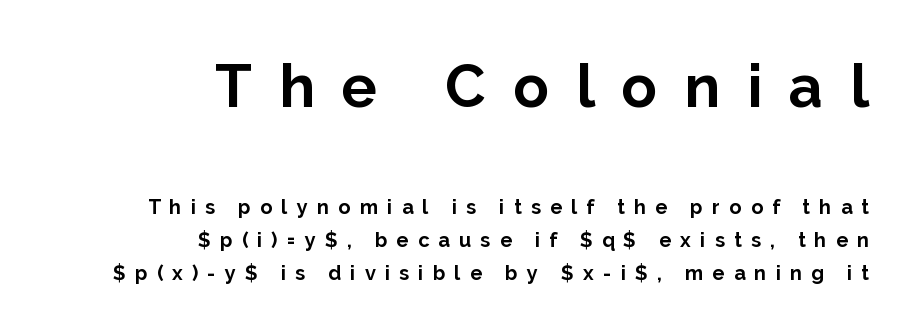
The image shows 59 px bold sans-serif type, upright; set right-aligned, normal line spacing (1.64x), unusually wide letter spacing (+0.46 em), not underlined; the first (top) block is 2.95x larger; low stroke contrast and a medium x-height.
